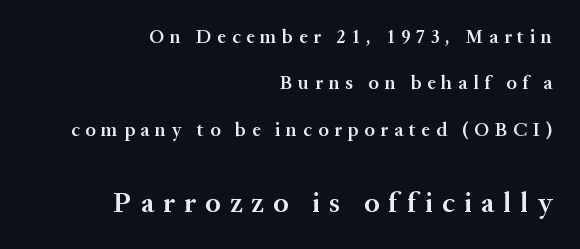
The image shows 29 px semibold serif type, upright; set right-aligned, loose line spacing (2.44x), unusually wide letter spacing (+0.31 em), not underlined; the second (bottom) block is 1.53x larger; medium stroke contrast and a medium x-height.
